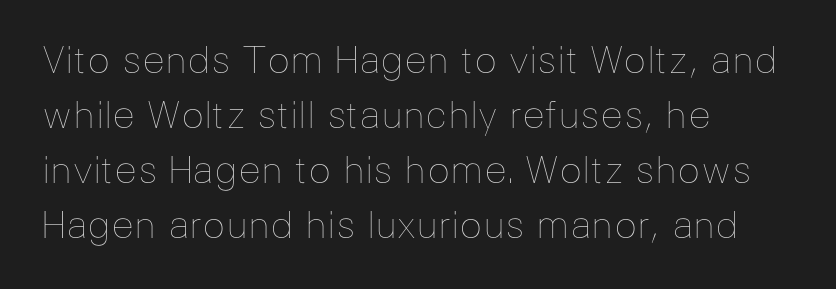
Q: Is the text bold? A: No.
Q: Is the text italic (slanted)? A: No, it is upright.
Q: Is the text underlined? A: No.
Q: How is the paragraph aligned? A: Left-aligned.
Q: Is the spacing between letters normal or unusually wide? A: Normal.
Q: Is the spacing between lines tight, normal or loose? A: Normal.
Q: Width (condensed, normal, or wide)? A: Normal.
Q: Stroke contrast? A: Low.
Q: x-height? A: Medium.
Q: Monospaced? A: No.
